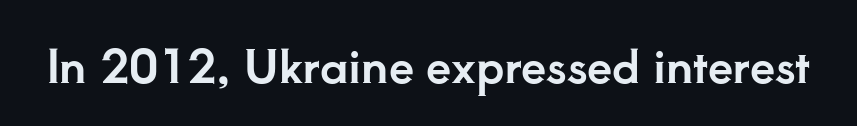
The image shows 45 px serif type, upright; set normal letter spacing, not underlined; low stroke contrast and a small x-height.
